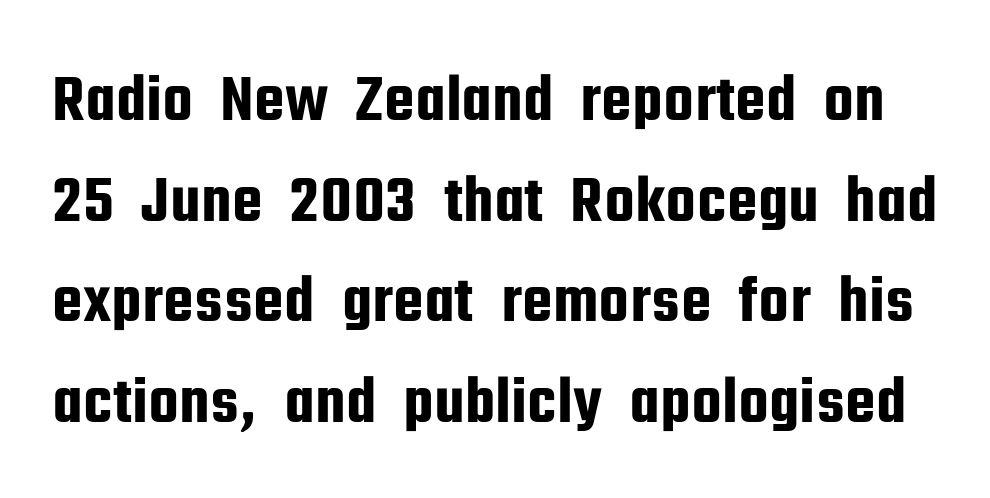
In terms of leading, this rendering sits right in the middle. A typesetter would label this face a sans. Only glyphs here, with clear space below each row. Vertical strokes here are truly vertical. This rendering leaves character spacing at its baseline value.
